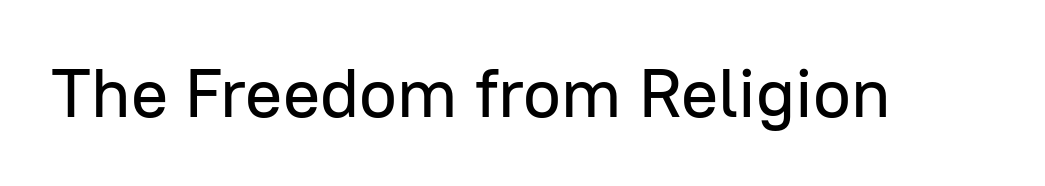
Is there any slant? The stems are plumb. Has an underline been added? It has not. Think of a printed novel: that variable character pitch is what you see here. The letterforms sit shoulder to shoulder at normal distance.
